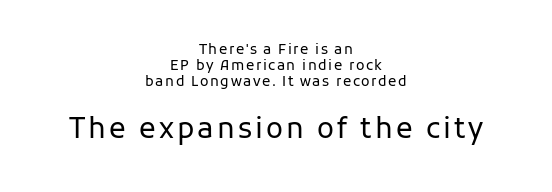
Q: Is the text bold? A: No.
Q: Is the text italic (slanted)? A: No, it is upright.
Q: Is the typeface a serif or a sans-serif typeface? A: Sans-serif.
Q: Is the text underlined? A: No.
Q: How is the paragraph aligned? A: Centered.
Q: Which block of text is set in a larger size, the first (top) or the second (bottom)? A: The second (bottom) one.
Q: Width (condensed, normal, or wide)? A: Normal.
Q: Stroke contrast? A: Low.
Q: x-height? A: Medium.
Q: Monospaced? A: No.
